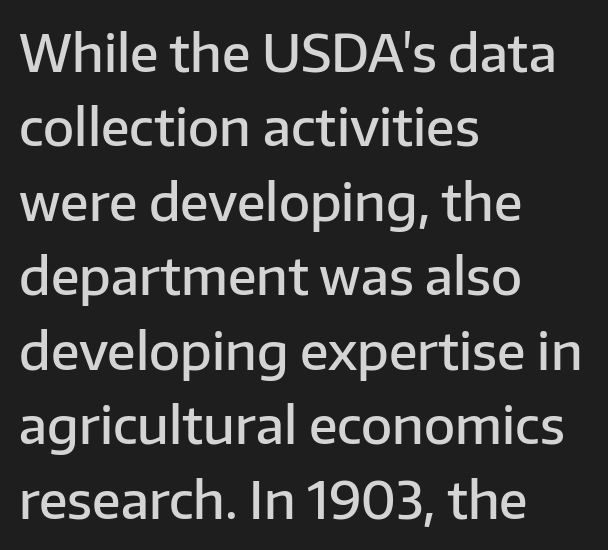
The image shows 51 px semibold sans-serif type, upright; set left-aligned, normal line spacing (1.46x), normal letter spacing, not underlined; low stroke contrast and a medium x-height.
